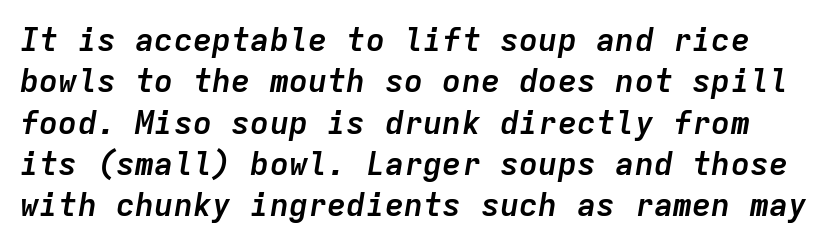
The image shows 32 px semibold type, italic (leaning right), monospaced; set normal line spacing (1.29x), normal letter spacing, not underlined; low stroke contrast and a medium x-height.
